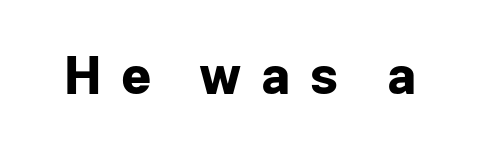
Q: Is the text bold? A: Yes.
Q: Is the text italic (slanted)? A: No, it is upright.
Q: Is the typeface a serif or a sans-serif typeface? A: Sans-serif.
Q: Is the text underlined? A: No.
Q: Is the spacing between letters normal or unusually wide? A: Unusually wide.
Q: Width (condensed, normal, or wide)? A: Normal.
Q: Stroke contrast? A: Low.
Q: x-height? A: Medium.
Q: Monospaced? A: No.
